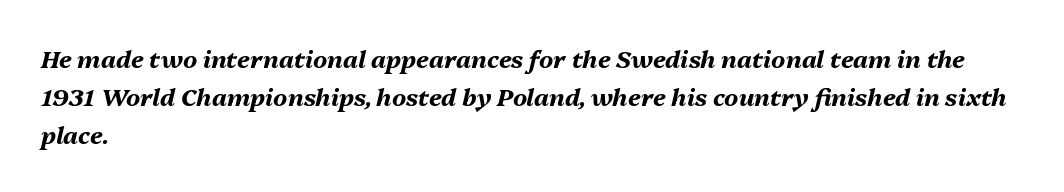
Honestly, the letter spacing is just normal — you wouldn't notice it. Every character sits at an angle, as italics do. A student would call this left alignment; a typographer would say flush left, rag right. Line spacing here is normal. The zone under the glyphs is completely vacant. Strong, thick strokes mark this as bold type.
